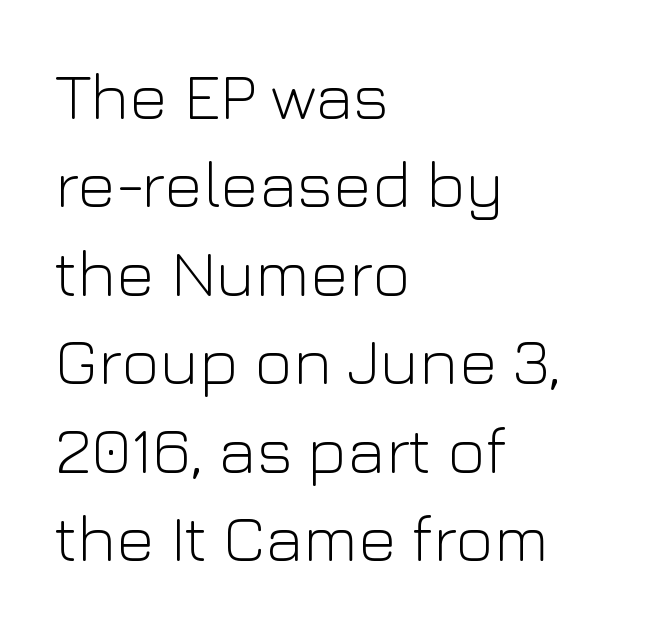
The rendering anchors every line to the left-hand side. Varying glyph widths throughout — classic text-font behaviour. The type is set solid horizontally, with unmodified tracking. This sample uses an upright cut, with every glyph sitting square on the baseline. Serif or sans? Sans — the stroke terminals are bare.
